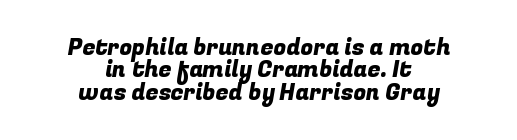
The image shows 23 px text type; set centered, tight line spacing (0.97x), normal letter spacing, not underlined.
